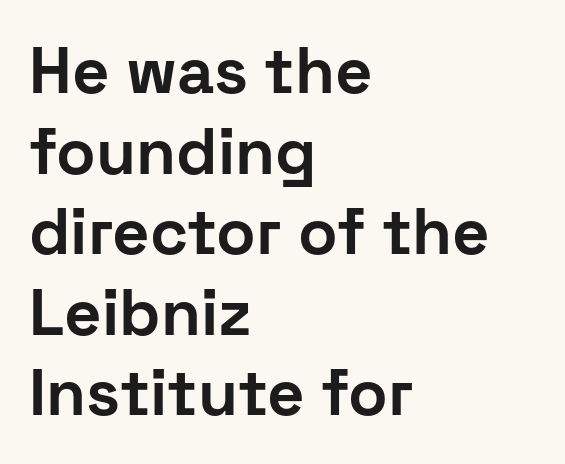
Posture: straight, roman, zero tilt. Clear beneath every line of the passage. Serifs: no, the terminals of the letterforms are clean. The gaps between neighbouring characters are ordinary and unremarkable. Do the characters align in a grid? No, the font is proportional.
